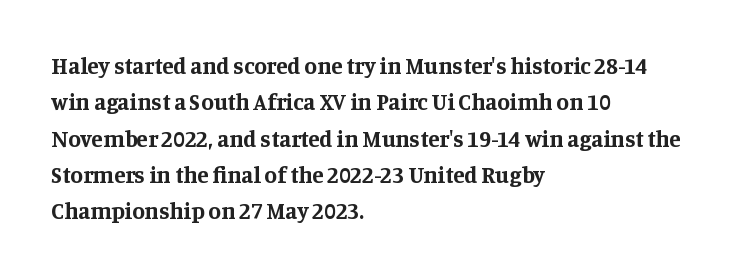
The text block is weighted toward the left margin, trailing off unevenly rightward. These lines carry a lot of weight — the face is fully bold. The letters stand upright; this is a roman face. Each row of text sits above clean, open space. This rendering leaves character spacing at its baseline value.
